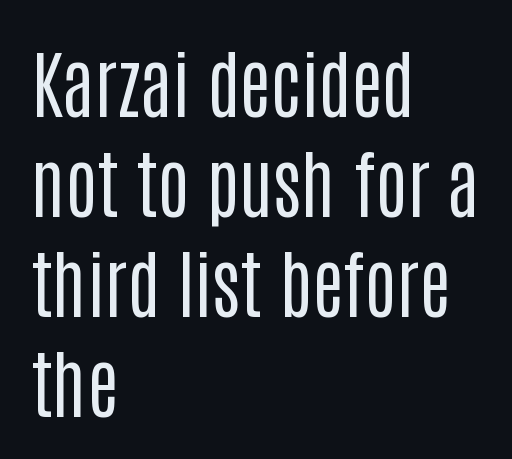
Honestly, there is no underline to notice here at all. Characters remain perfectly vertical along every line. Stroke thickness stays within the range of a standard reading face or lighter. The type family on display is of the sans-serif kind. Here the designer chose a conventional face with non-uniform glyph widths. Successive baselines arrive at the customary interval.
